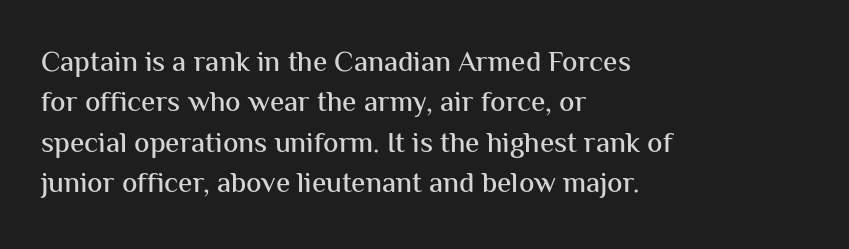
The image shows 29 px sans-serif type, upright; set left-aligned, normal line spacing (1.39x), normal letter spacing, not underlined; medium stroke contrast and a medium x-height.
